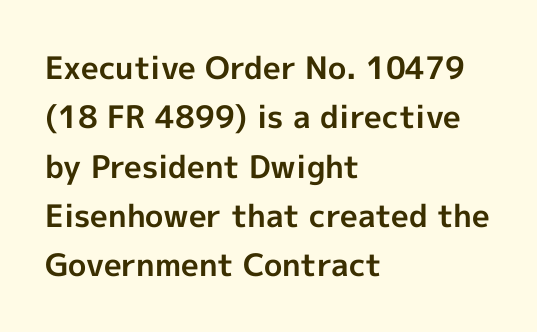
The image shows 31 px bold sans-serif type, upright; set left-aligned, normal line spacing (1.59x), normal letter spacing, not underlined; a medium x-height.
